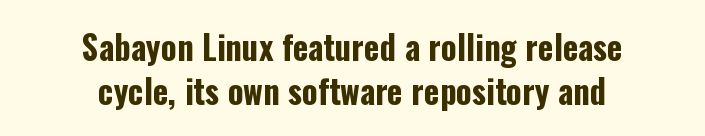
The image shows 33 px bold, condensed sans-serif type, upright; set centered, normal line spacing (1.33x), normal letter spacing, not underlined; low stroke contrast and a medium x-height.
